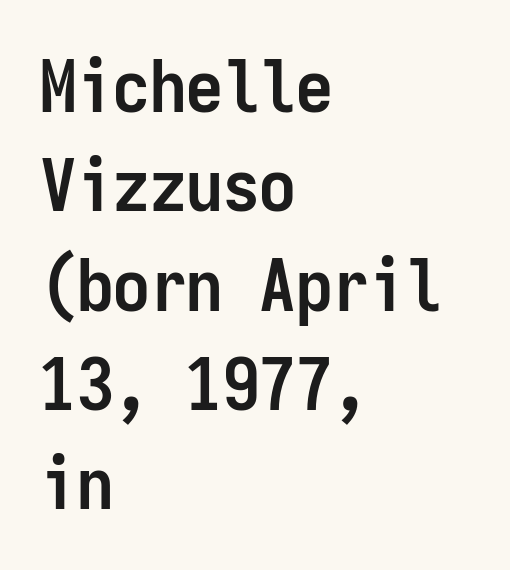
{"serif": "no", "italic": "no", "bold": "yes", "weight": "semibold", "width": "condensed", "stroke_contrast": "low", "x_height": "medium", "monospaced": "yes", "underline": "no", "align": "left", "line_spacing": "normal", "line_spacing_ratio": 1.36, "letter_spacing": "normal", "letter_spacing_em": 0.0, "glyph_px": 73}
